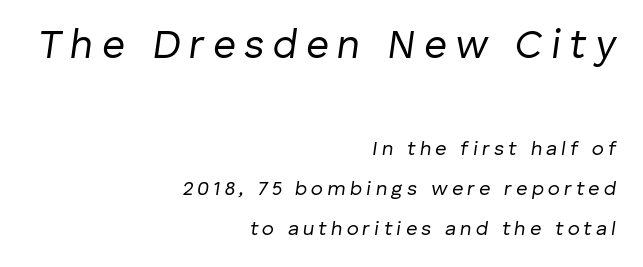
Is this a fixed-width face? No — the glyphs have proportional, varying widths. Someone cranked the tracking dial way up on this one. Style check: oblique. Bigger letters appear in the top chunk; the bottom chunk is reduced.
